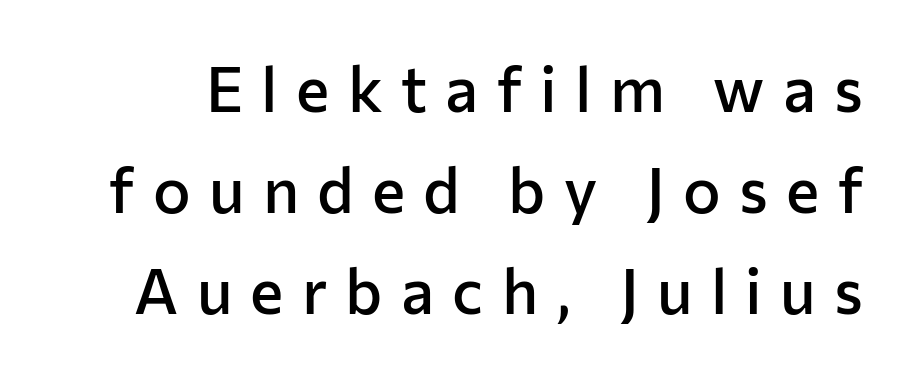
The glyphs in this specimen are sans serif. The specimen omits any rule beneath the text block's lines. This sample has the flowing, uneven cadence of proportional lettering. Vertical strokes here are truly vertical. The gaps between neighbouring characters are conspicuously large.
